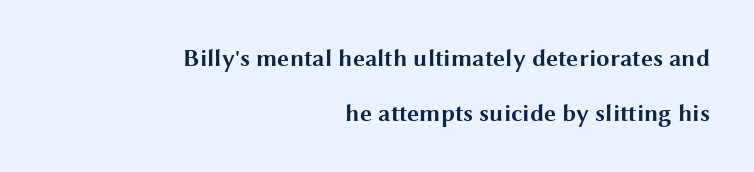
These lines were composed using upright roman letters. The baseline area is clear. This rendering uses right alignment, leaving the left contour irregular. A great deal of white space separates one row of letters from the next. Short note: letters normally spaced. The characters look thick and weighty, a clear bold.
